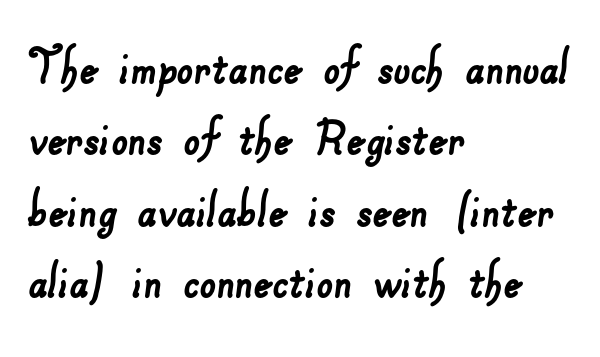
Q: Is the typeface a serif or a sans-serif typeface? A: Sans-serif.
Q: Is the text underlined? A: No.
Q: How is the paragraph aligned? A: Left-aligned.
Q: Is the spacing between letters normal or unusually wide? A: Normal.
Q: Width (condensed, normal, or wide)? A: Normal.
Q: Stroke contrast? A: Low.
Q: x-height? A: Small.
Q: Monospaced? A: No.
